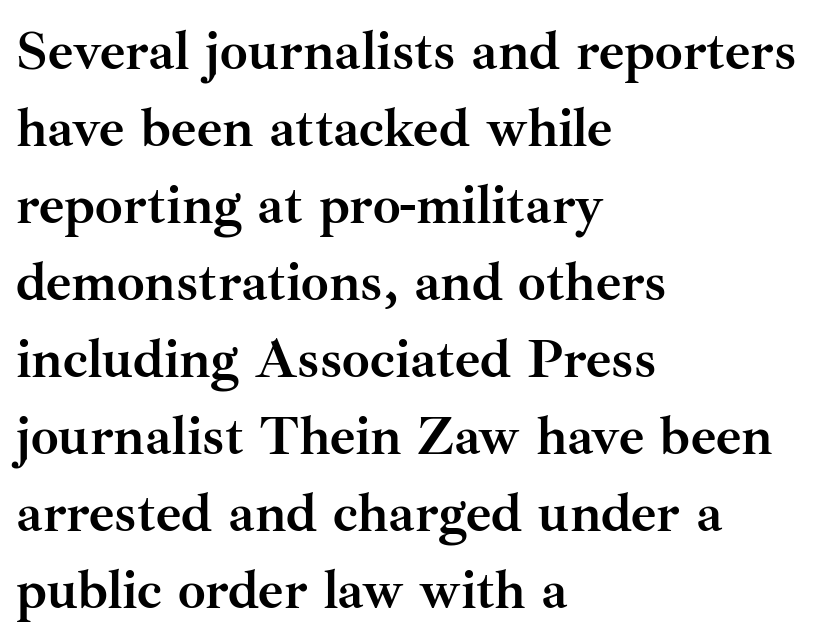
{"serif": "yes", "italic": "no", "bold": "yes", "weight": "semibold", "width": "normal", "stroke_contrast": "medium", "x_height": "small", "monospaced": "no", "underline": "no", "align": "left", "line_spacing": "normal", "line_spacing_ratio": 1.4, "letter_spacing": "normal", "letter_spacing_em": 0.0, "glyph_px": 55}
